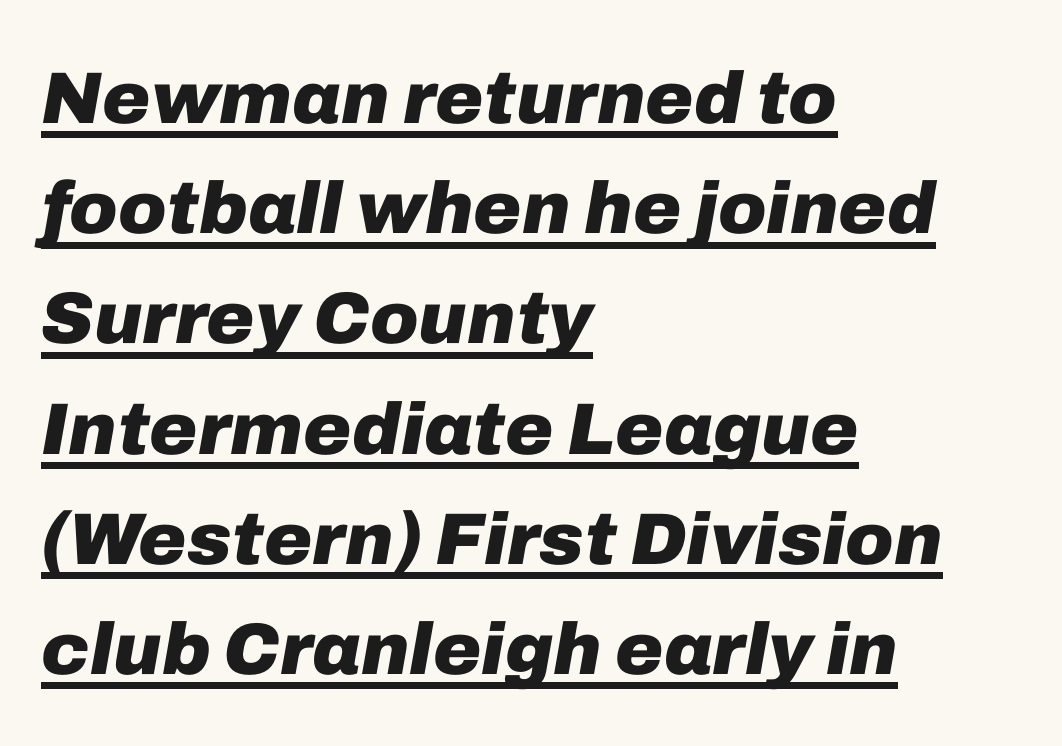
Q: Is the text bold? A: Yes.
Q: Is the text italic (slanted)? A: Yes, it leans right by about 10 degrees.
Q: Is the text underlined? A: Yes.
Q: How is the paragraph aligned? A: Left-aligned.
Q: Is the spacing between letters normal or unusually wide? A: Normal.
Q: Is the spacing between lines tight, normal or loose? A: Normal.
Q: Width (condensed, normal, or wide)? A: Normal.
Q: Stroke contrast? A: Low.
Q: x-height? A: Medium.
Q: Monospaced? A: No.
